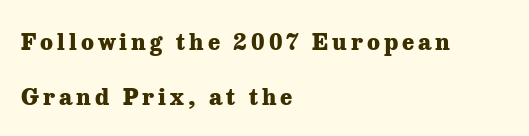
{"italic": "no", "bold": "yes", "underline": "no", "align": "left", "line_spacing": "loose", "line_spacing_ratio": 2.38, "glyph_px": 23}
